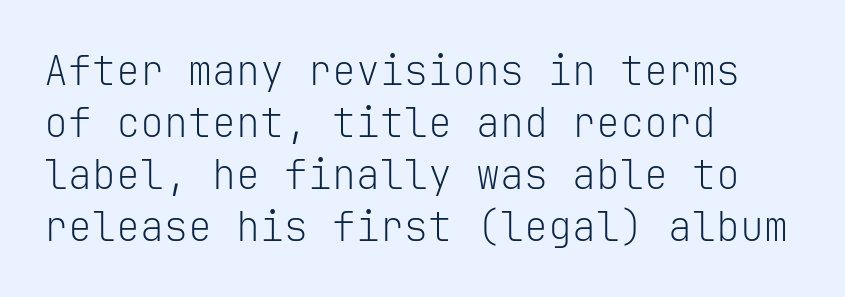
Descender tails drop into unmarked territory. Here the designer chose a console-style face with uniform glyph widths. A typesetter would mark this as roman, not italic. Where is the straight margin? On the left. Horizontal bands of white between lines are of average thickness. On a weight scale, this lands at 450 or below.
